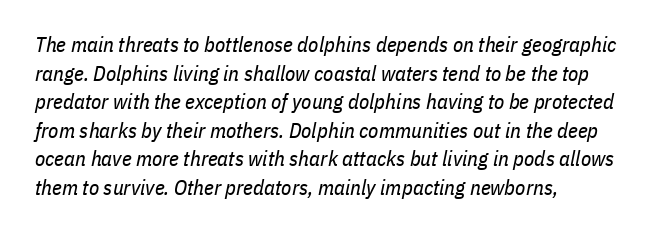
Horizontal alignment here is leftward, the default for most running prose. The letterforms sit at book weight or below. Bare-footed words on every line. One glance says typical: line gaps are just what's usual. The letterforms sit shoulder to shoulder at normal distance.
